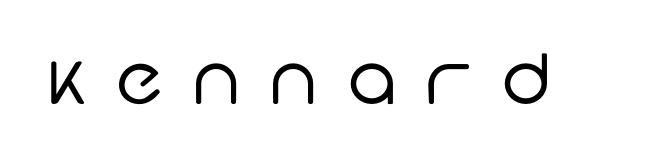
{"serif": "no", "bold": "no", "weight": "regular", "width": "normal", "stroke_contrast": "low", "x_height": "large", "monospaced": "no", "underline": "no", "letter_spacing": "wide", "letter_spacing_em": 0.42, "glyph_px": 69}
